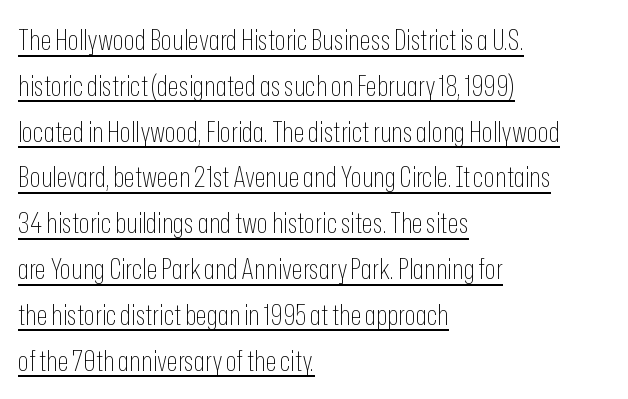
The face looks like a standard text weight, possibly lighter. The face used here is a sans, in the tradition of grotesques and geometrics. You could not count columns in this text — the font is proportionally spaced. Each new line begins a customary step beneath the previous one. The ragged edge is on the right, which tells us the setting is flush left. Letter spacing: default.
